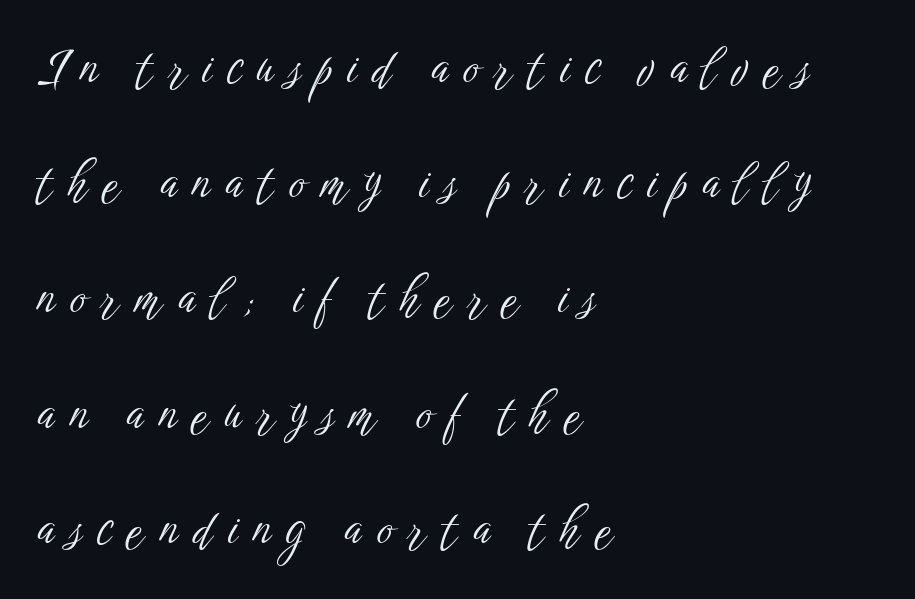
Stroke thickness stays within the range of a standard reading face or lighter. These lines are composed in type without serifs. The space beneath each line is pristine and unruled. Short and long lines alike share a common starting point at left. Varying glyph widths throughout — classic text-font behaviour. The tracking reads as deliberately expanded to a designer's eye.
